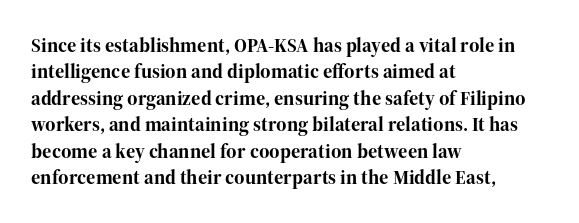
{"italic": "no", "bold": "yes", "underline": "no", "align": "left", "line_spacing": "normal", "line_spacing_ratio": 1.32, "letter_spacing": "normal", "letter_spacing_em": 0.0, "glyph_px": 20}
